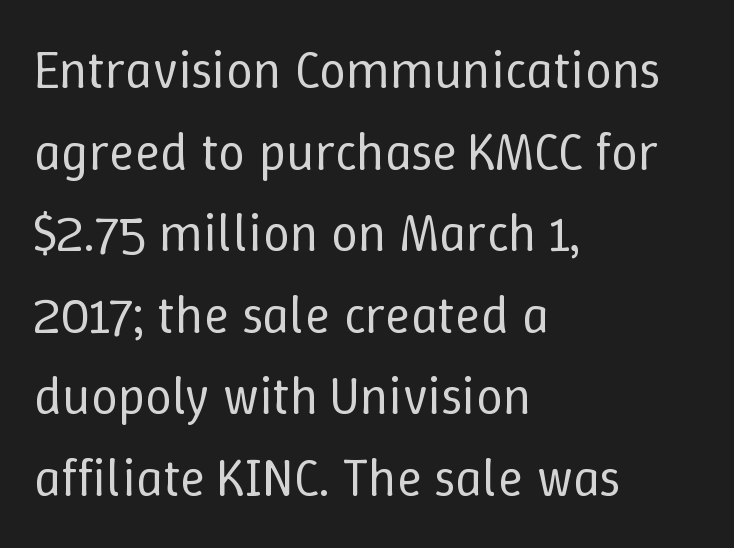
The image shows 53 px regular-weight type, upright; set left-aligned, normal line spacing (1.54x), normal letter spacing, not underlined; low stroke contrast and a medium x-height.
